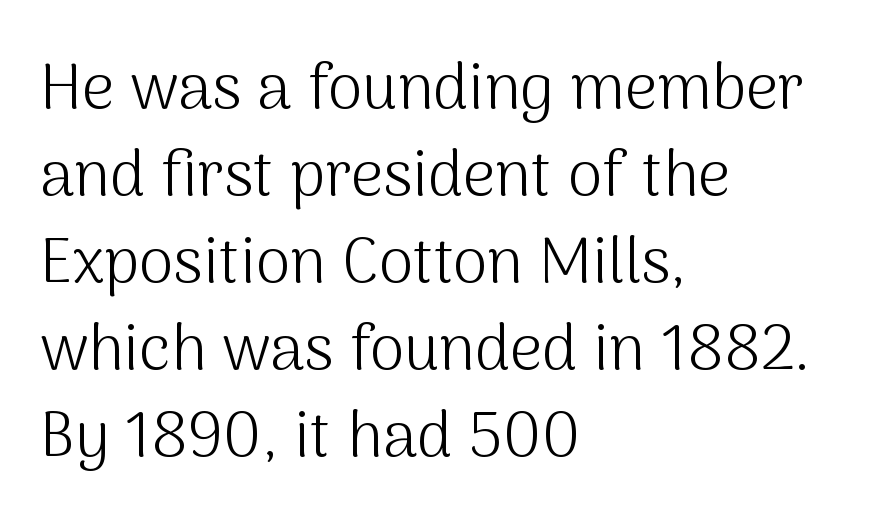
The image shows 63 px light sans-serif type, upright; set left-aligned, normal line spacing (1.38x), normal letter spacing, not underlined; medium stroke contrast and a medium x-height.
